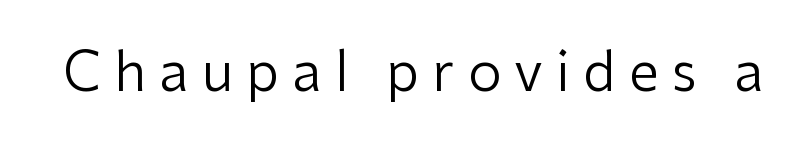
The image shows 54 px regular-weight sans-serif type, upright; set unusually wide letter spacing (+0.24 em), not underlined; low stroke contrast and a medium x-height.
